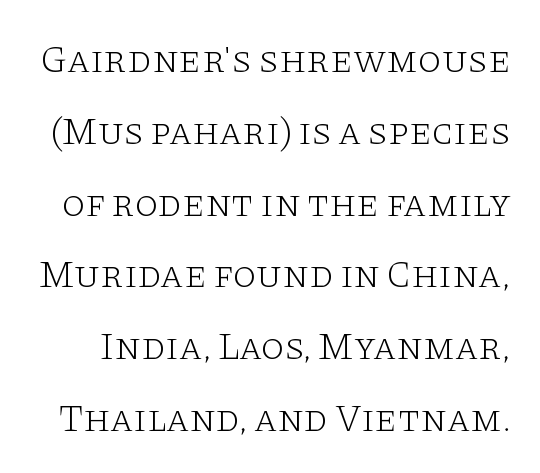
The passage shown is typed in a proportional face where columns would drift. Caption: standard tracking, unaltered. Any mark beneath the type? The region is blank. Notice how the stems are strictly vertical — no italics here. Is this a sans? No — the strokes have serifs. No chunkiness to these letters — they're not bold.
